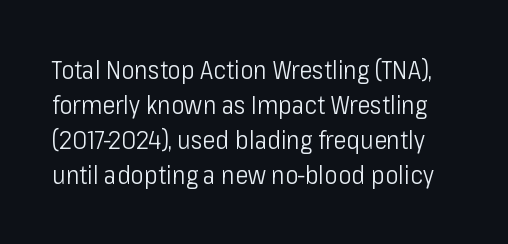
The image shows 25 px text type, upright; set normal line spacing (1.4x), normal letter spacing, not underlined.
